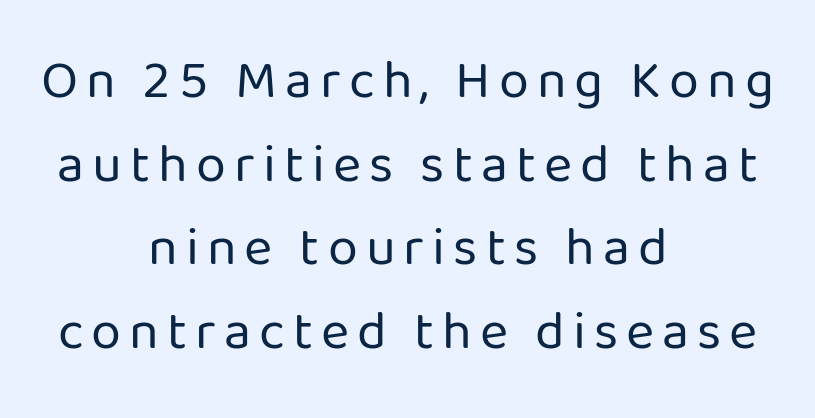
{"serif": "no", "italic": "no", "bold": "no", "weight": "regular", "width": "normal", "stroke_contrast": "low", "x_height": "medium", "monospaced": "no", "underline": "no", "align": "center", "line_spacing": "normal", "line_spacing_ratio": 1.55, "glyph_px": 54}
